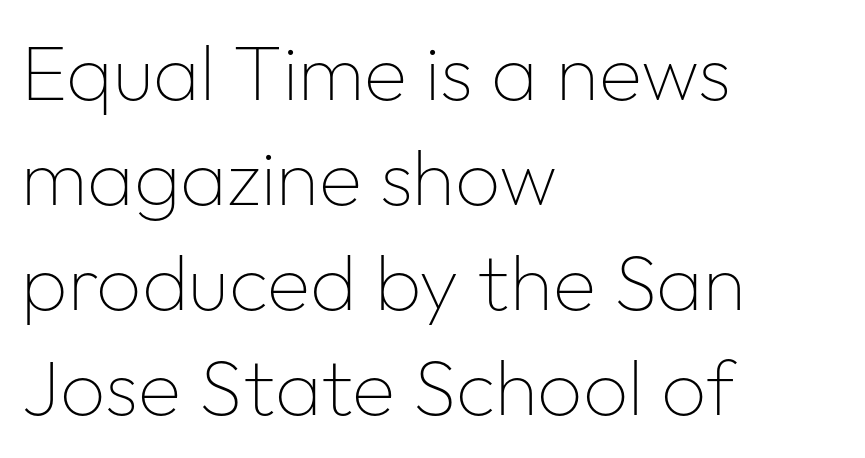
Each word holds together tightly as a unit, with standard inter-letter gaps. Whoever set this chose a conventional vertical rhythm. The strip under each line holds only bare page. The type sits square on the baseline with zero lean. A typesetter would call this proportional, since set widths differ per character. Note: no serifs on the glyphs.
